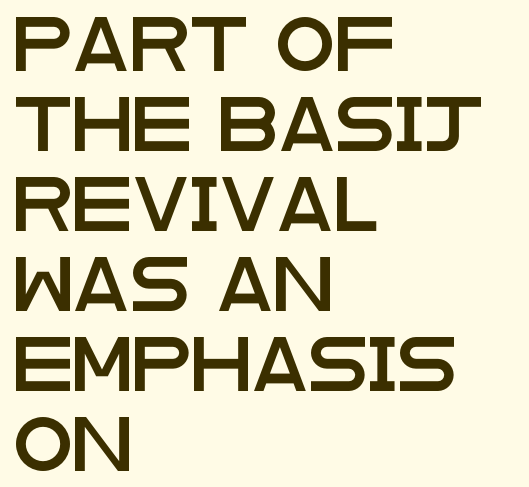
Any mark beneath the type? The region is blank. Rendered with straight, roman letterforms. Nothing sits at the stroke ends, so this counts as sans-serif. The vertical gap from one line to the next is medium.
